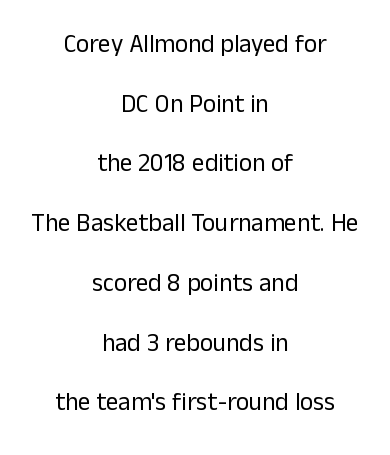
The image shows 25 px text type, upright; set centered, loose line spacing (2.39x), normal letter spacing, not underlined.
